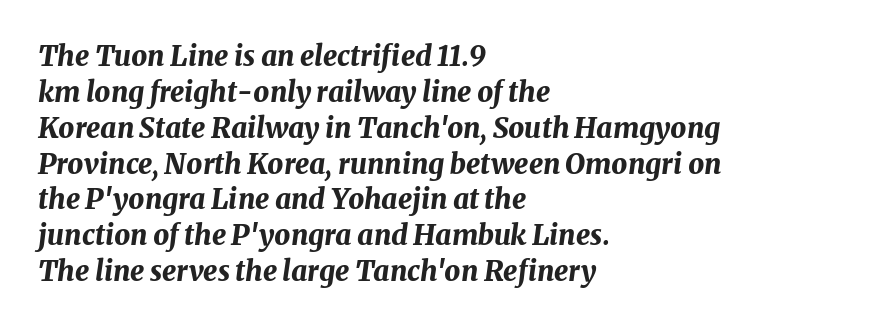
{"italic": "yes", "lean": "right", "slant_degrees": 8, "bold": "yes", "weight": "bold", "width": "normal", "stroke_contrast": "medium", "x_height": "medium", "monospaced": "no", "underline": "no", "align": "left", "line_spacing": "normal", "line_spacing_ratio": 1.28, "letter_spacing": "normal", "letter_spacing_em": 0.0, "glyph_px": 28}
